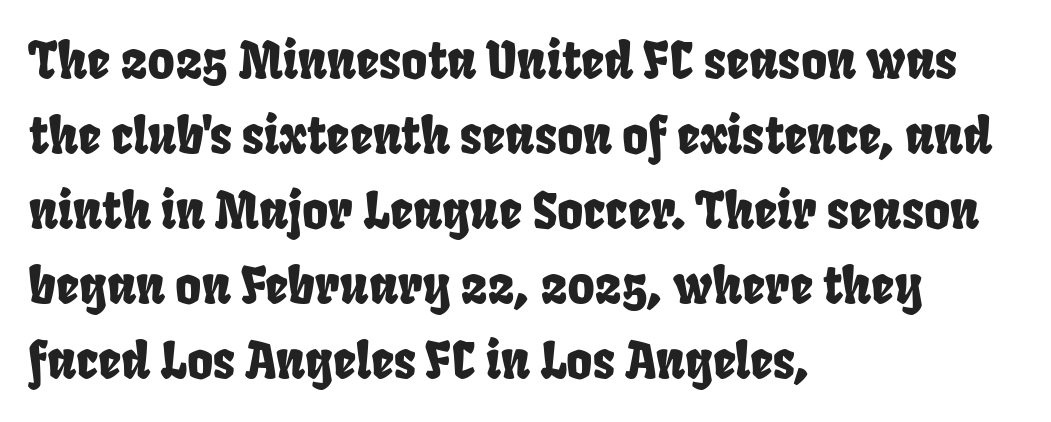
Q: Is the typeface a serif or a sans-serif typeface? A: Sans-serif.
Q: Is the text underlined? A: No.
Q: How is the paragraph aligned? A: Left-aligned.
Q: Is the spacing between letters normal or unusually wide? A: Normal.
Q: Is the spacing between lines tight, normal or loose? A: Normal.
Q: Width (condensed, normal, or wide)? A: Condensed.
Q: Stroke contrast? A: Low.
Q: x-height? A: Large.
Q: Monospaced? A: No.
